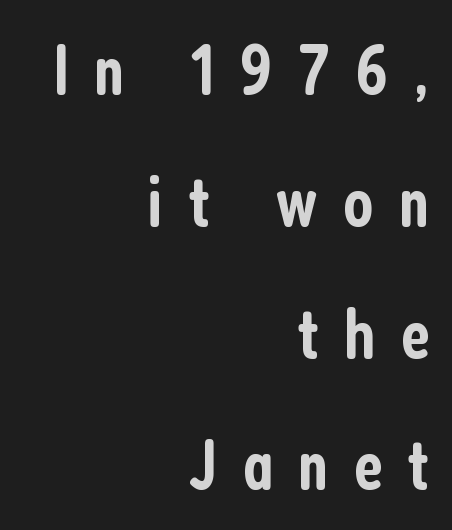
Q: Is the text bold? A: Semi-bold.
Q: Is the text italic (slanted)? A: No, it is upright.
Q: Is the typeface a serif or a sans-serif typeface? A: Sans-serif.
Q: Is the text underlined? A: No.
Q: How is the paragraph aligned? A: Right-aligned.
Q: Is the spacing between letters normal or unusually wide? A: Unusually wide.
Q: Width (condensed, normal, or wide)? A: Condensed.
Q: Stroke contrast? A: Low.
Q: x-height? A: Medium.
Q: Monospaced? A: No.
